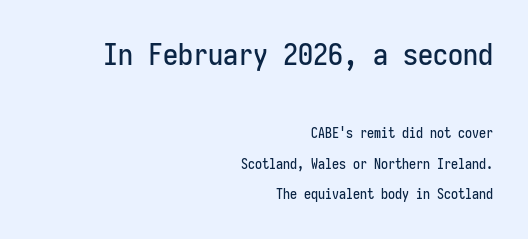
The image shows 30 px condensed sans-serif type, upright, monospaced; set right-aligned, loose line spacing (2.18x), normal letter spacing, not underlined; the first (top) block is 2.14x larger; low stroke contrast and a medium x-height.
